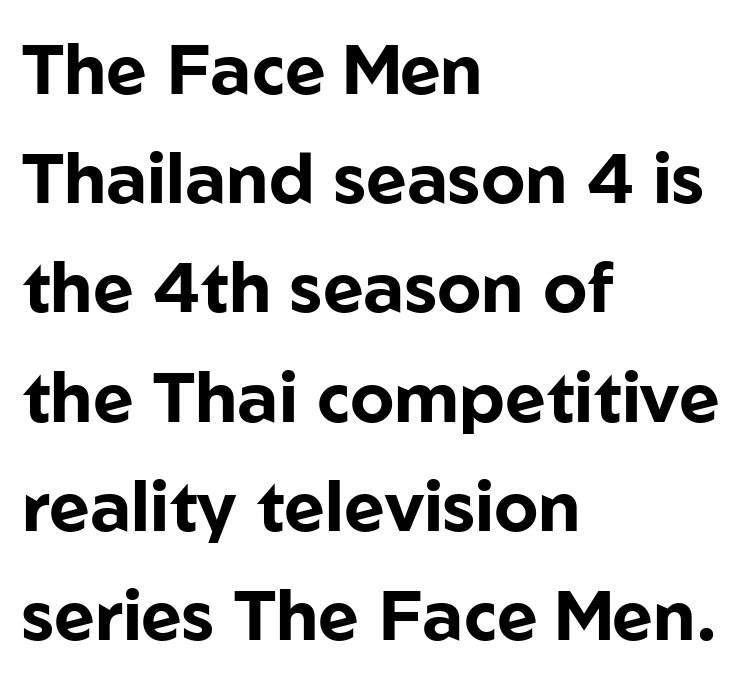
{"serif": "no", "italic": "no", "bold": "yes", "weight": "bold", "width": "normal", "stroke_contrast": "low", "x_height": "medium", "monospaced": "no", "underline": "no", "align": "left", "line_spacing": "normal", "line_spacing_ratio": 1.56, "letter_spacing": "normal", "letter_spacing_em": 0.0, "glyph_px": 70}
